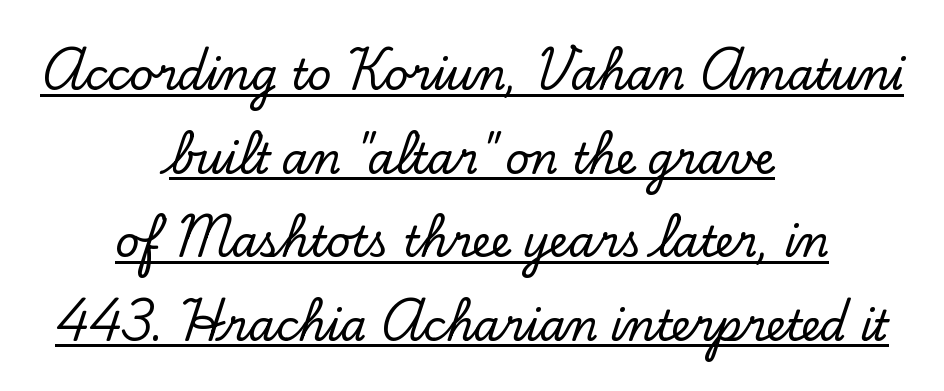
Q: Is the text italic (slanted)? A: Yes.
Q: Is the typeface a serif or a sans-serif typeface? A: Serif.
Q: Is the text underlined? A: Yes.
Q: How is the paragraph aligned? A: Centered.
Q: Is the spacing between letters normal or unusually wide? A: Normal.
Q: Is the spacing between lines tight, normal or loose? A: Loose.
Q: Width (condensed, normal, or wide)? A: Normal.
Q: Stroke contrast? A: Low.
Q: x-height? A: Small.
Q: Monospaced? A: No.
